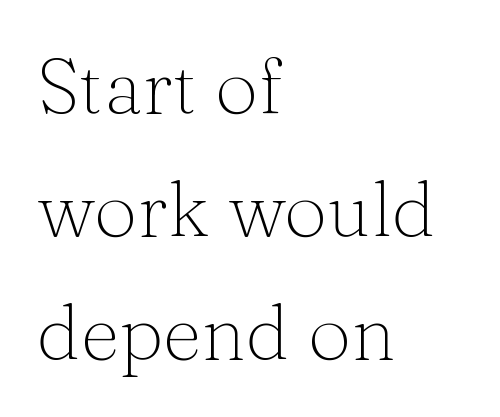
{"serif": "yes", "italic": "no", "bold": "no", "weight": "thin", "width": "normal", "stroke_contrast": "medium", "x_height": "medium", "monospaced": "no", "underline": "no", "align": "left", "line_spacing": "normal", "line_spacing_ratio": 1.6, "letter_spacing": "normal", "letter_spacing_em": 0.0, "glyph_px": 77}
